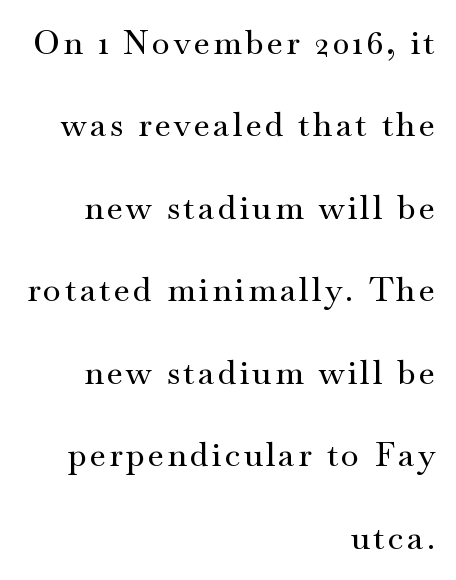
The image shows 33 px wide serif type, upright; set right-aligned, loose line spacing (2.5x), not underlined; medium stroke contrast and a small x-height.
